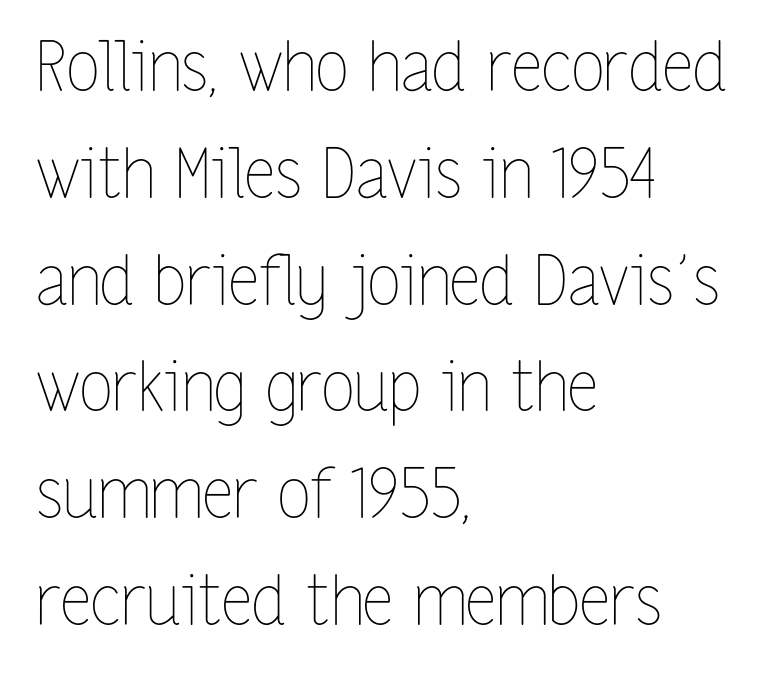
Q: Is the text bold? A: No.
Q: Is the text italic (slanted)? A: No, it is upright.
Q: Is the text underlined? A: No.
Q: How is the paragraph aligned? A: Left-aligned.
Q: Is the spacing between letters normal or unusually wide? A: Normal.
Q: Is the spacing between lines tight, normal or loose? A: Normal.
Q: Width (condensed, normal, or wide)? A: Condensed.
Q: Stroke contrast? A: Low.
Q: x-height? A: Medium.
Q: Monospaced? A: No.
